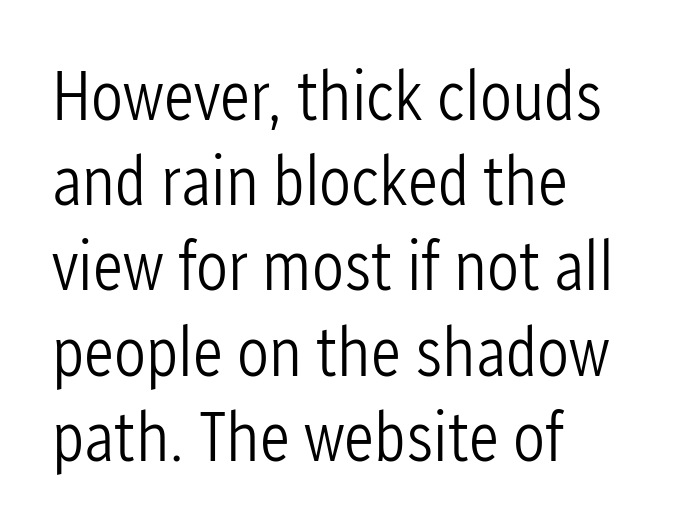
Vertical strokes here are truly vertical. Compared with typical body copy, the letter spacing here is the same. To sum up the face: it is a sans, with no serifs. Every row of glyphs begins at an identical x-position on the left.
